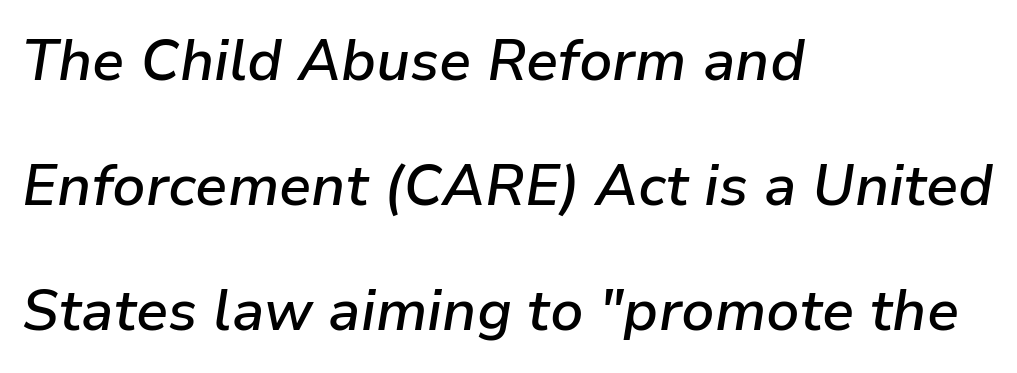
{"italic": "yes", "lean": "right", "slant_degrees": 9, "bold": "semi", "weight": "semibold", "width": "normal", "stroke_contrast": "low", "x_height": "medium", "monospaced": "no", "underline": "no", "align": "left", "line_spacing": "loose", "line_spacing_ratio": 2.19, "letter_spacing": "normal", "letter_spacing_em": 0.0, "glyph_px": 57}
